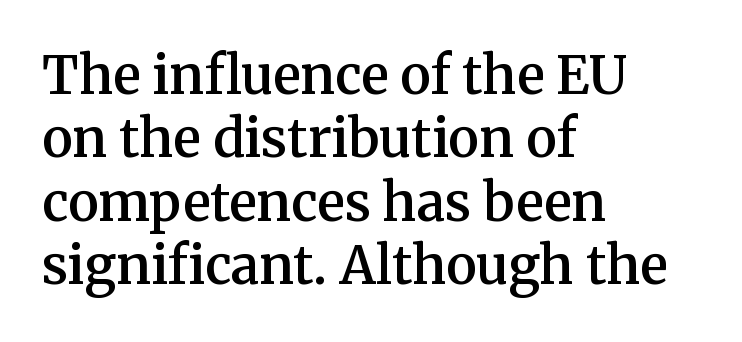
{"serif": "yes", "italic": "no", "bold": "semi", "weight": "semibold", "width": "normal", "stroke_contrast": "medium", "x_height": "medium", "monospaced": "no", "underline": "no", "align": "left", "line_spacing_ratio": 1.22, "letter_spacing": "normal", "letter_spacing_em": 0.0, "glyph_px": 52}
